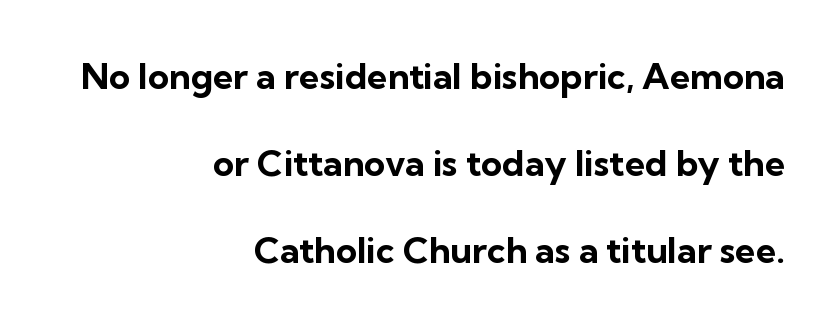
Q: Is the text bold? A: Yes.
Q: Is the text italic (slanted)? A: No, it is upright.
Q: Is the typeface a serif or a sans-serif typeface? A: Sans-serif.
Q: Is the text underlined? A: No.
Q: How is the paragraph aligned? A: Right-aligned.
Q: Is the spacing between letters normal or unusually wide? A: Normal.
Q: Is the spacing between lines tight, normal or loose? A: Loose.
Q: Width (condensed, normal, or wide)? A: Normal.
Q: Stroke contrast? A: Low.
Q: x-height? A: Medium.
Q: Monospaced? A: No.
